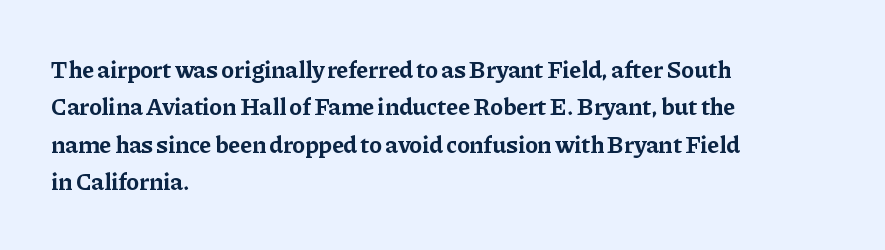
Q: Is the text bold? A: Yes.
Q: Is the text italic (slanted)? A: No, it is upright.
Q: Is the text underlined? A: No.
Q: How is the paragraph aligned? A: Left-aligned.
Q: Is the spacing between letters normal or unusually wide? A: Normal.
Q: Is the spacing between lines tight, normal or loose? A: Normal.
